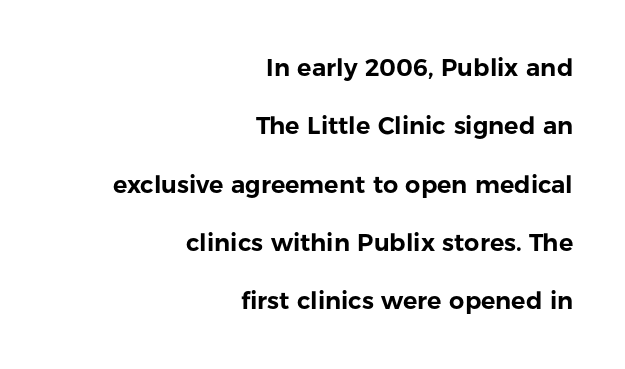
{"italic": "no", "underline": "no", "align": "right", "line_spacing": "loose", "line_spacing_ratio": 2.43, "letter_spacing": "normal", "letter_spacing_em": 0.0, "glyph_px": 24}
